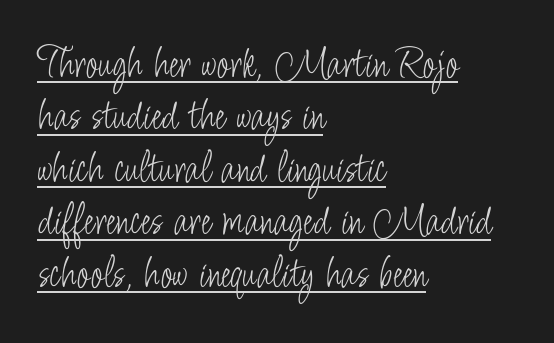
{"serif": "no", "bold": "no", "weight": "light", "width": "condensed", "stroke_contrast": "low", "x_height": "small", "monospaced": "no", "underline": "yes", "align": "left", "line_spacing": "tight", "line_spacing_ratio": 1.14, "letter_spacing": "normal", "letter_spacing_em": 0.0, "glyph_px": 46}
